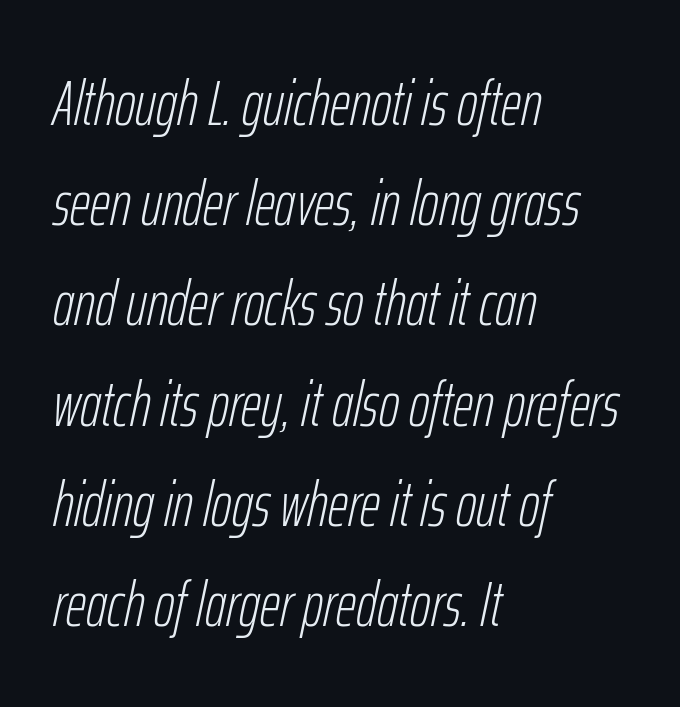
Q: Is the text bold? A: No.
Q: Is the text italic (slanted)? A: Yes, it leans right by about 12 degrees.
Q: Is the text underlined? A: No.
Q: How is the paragraph aligned? A: Left-aligned.
Q: Is the spacing between letters normal or unusually wide? A: Normal.
Q: Is the spacing between lines tight, normal or loose? A: Normal.
Q: Width (condensed, normal, or wide)? A: Condensed.
Q: Stroke contrast? A: Low.
Q: x-height? A: Medium.
Q: Monospaced? A: No.
